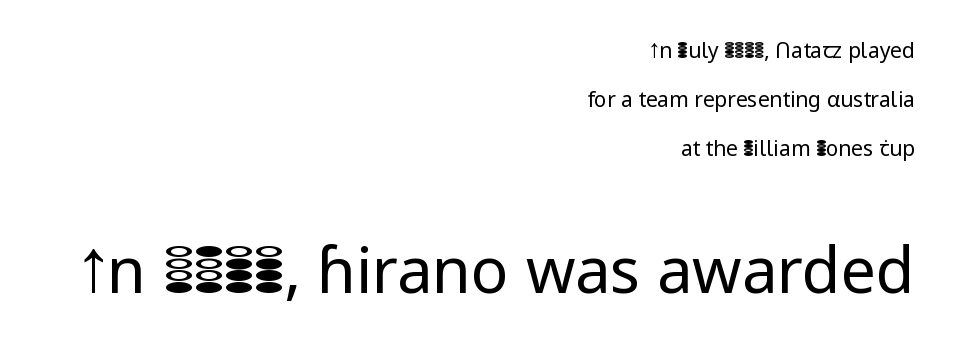
{"serif": "no", "italic": "no", "bold": "no", "weight": "regular", "width": "normal", "stroke_contrast": "low", "x_height": "medium", "monospaced": "no", "underline": "no", "align": "right", "line_spacing": "loose", "line_spacing_ratio": 2.33, "letter_spacing": "normal", "letter_spacing_em": 0.0, "larger_block": "second", "size_ratio": 3.0, "glyph_px": 63}
